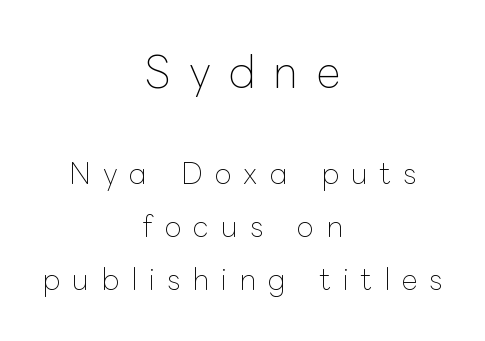
Q: Is the text bold? A: No.
Q: Is the text italic (slanted)? A: No, it is upright.
Q: Is the text underlined? A: No.
Q: How is the paragraph aligned? A: Centered.
Q: Is the spacing between letters normal or unusually wide? A: Unusually wide.
Q: Which block of text is set in a larger size, the first (top) or the second (bottom)? A: The first (top) one.
Q: Width (condensed, normal, or wide)? A: Normal.
Q: Stroke contrast? A: Low.
Q: x-height? A: Medium.
Q: Monospaced? A: No.
